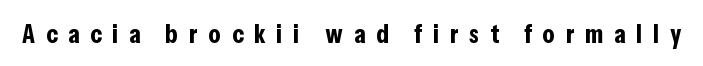
The image shows 27 px bold type, upright; set unusually wide letter spacing (+0.4 em), not underlined.
